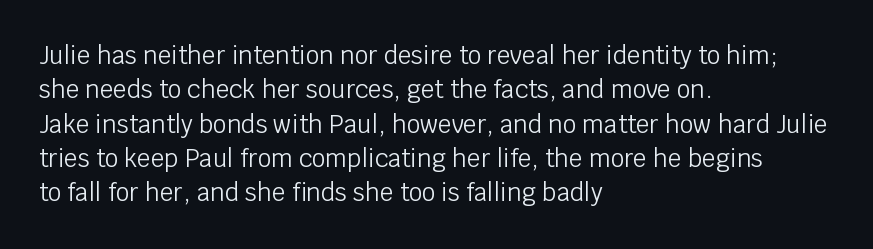
Q: Is the text bold? A: No.
Q: Is the text italic (slanted)? A: No, it is upright.
Q: Is the text underlined? A: No.
Q: How is the paragraph aligned? A: Left-aligned.
Q: Is the spacing between letters normal or unusually wide? A: Normal.
Q: Is the spacing between lines tight, normal or loose? A: Normal.
